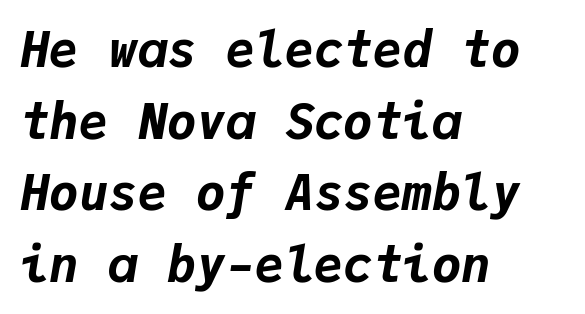
The image shows 49 px bold type, italic (leaning right), monospaced; set left-aligned, normal line spacing (1.46x), normal letter spacing, not underlined; low stroke contrast and a medium x-height.
